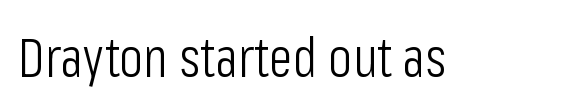
The image shows 55 px light, condensed sans-serif type, upright; set normal letter spacing, not underlined; low stroke contrast and a medium x-height.
